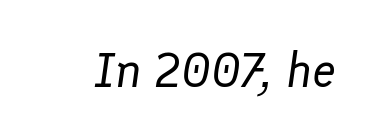
The image shows 49 px regular-weight type, italic (leaning right); set normal letter spacing, not underlined; low stroke contrast and a medium x-height.
